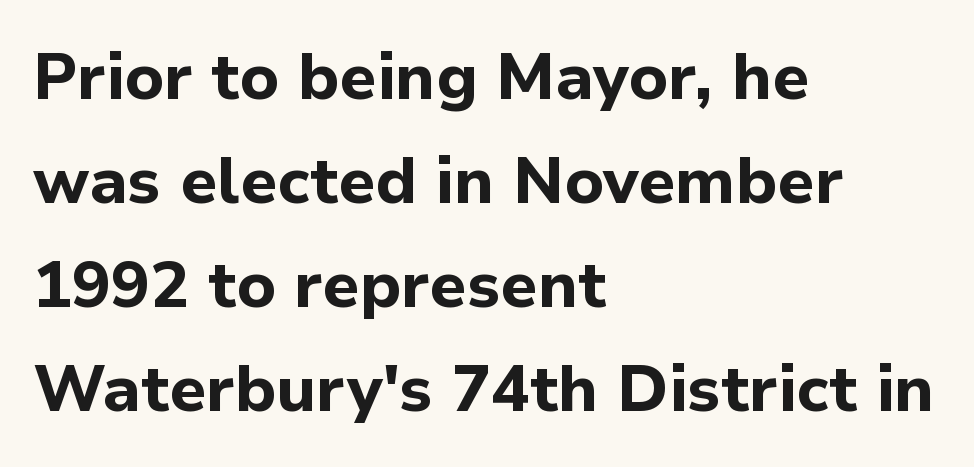
The image shows 65 px bold sans-serif type, upright; set left-aligned, normal line spacing (1.6x), normal letter spacing, not underlined; low stroke contrast and a medium x-height.
